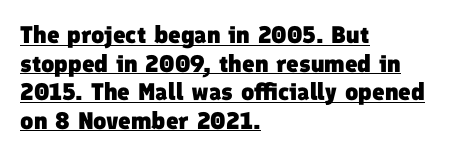
The image shows 24 px bold type; set left-aligned, line spacing 1.19x, normal letter spacing, underlined.
